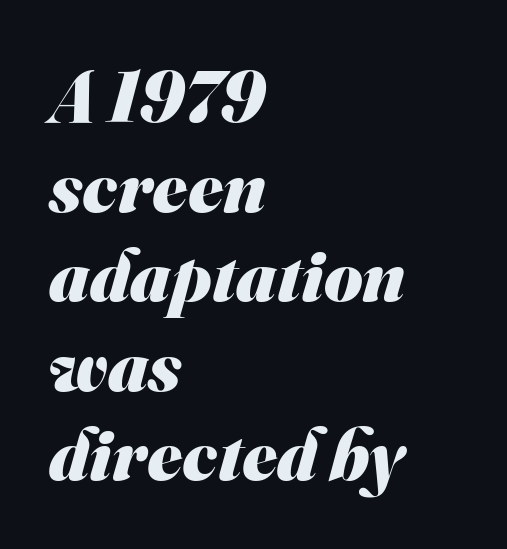
The image shows 74 px heavy sans-serif type; set left-aligned, line spacing 1.21x, normal letter spacing, not underlined; medium stroke contrast and a small x-height.
